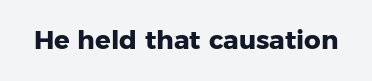
The image shows 26 px bold type, upright; set normal letter spacing, not underlined.
